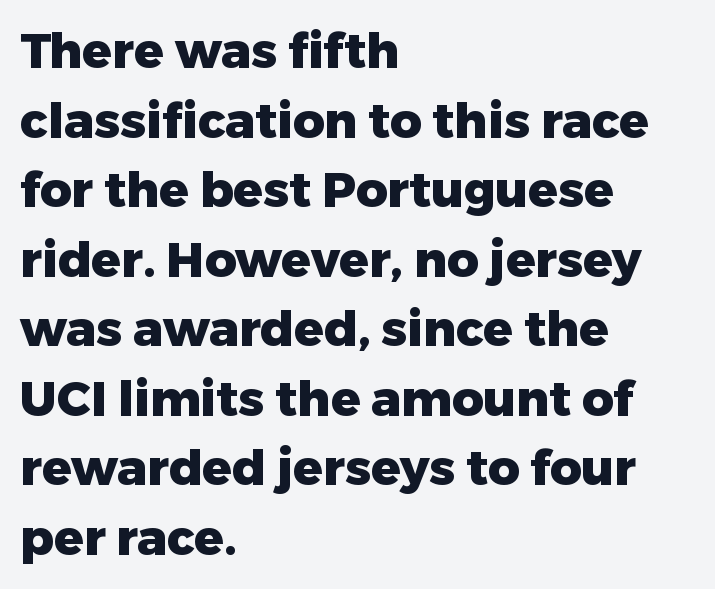
The image shows 49 px heavy sans-serif type, upright; set left-aligned, normal line spacing (1.42x), normal letter spacing, not underlined; low stroke contrast and a medium x-height.
